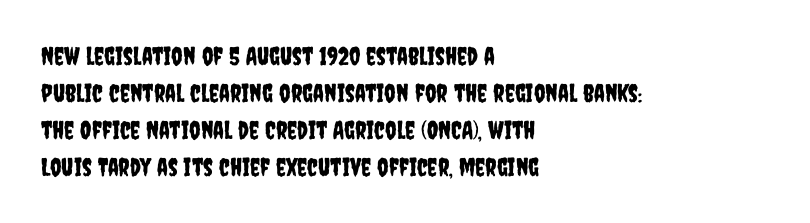
The space beneath each line is pristine and unruled. Compared with typical paragraphs, the rows here are spaced about the same. Notice how the passage keeps a crisp vertical edge on the left only. Short note: letters normally spaced.
